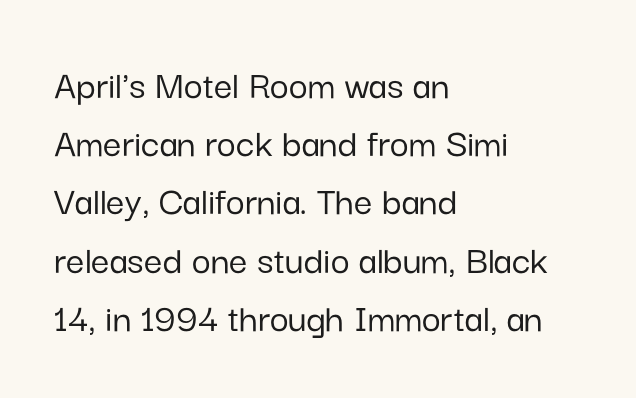
The image shows 41 px sans-serif type, upright; set left-aligned, normal line spacing (1.42x), normal letter spacing, not underlined; low stroke contrast and a medium x-height.
